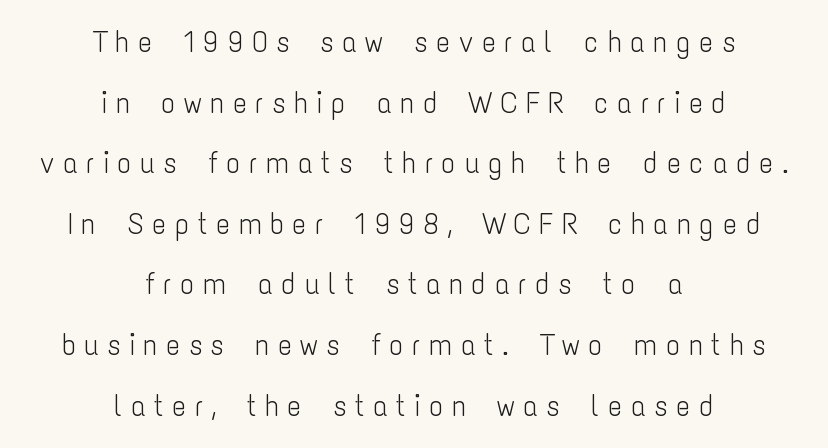
The image shows 30 px light, condensed sans-serif type, upright; set centered, loose line spacing (2.02x), unusually wide letter spacing (+0.27 em), not underlined; low stroke contrast and a medium x-height.
